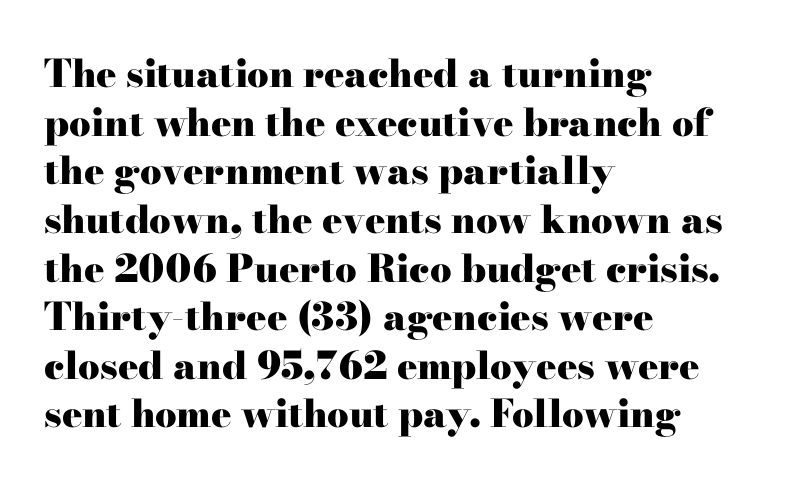
Note the varied advance widths — an 'i' is clearly narrower than an 'm'. Serif or sans? Serif — the stroke terminals have little feet. Heavy, bold letterforms. The area under the type is left untouched.
